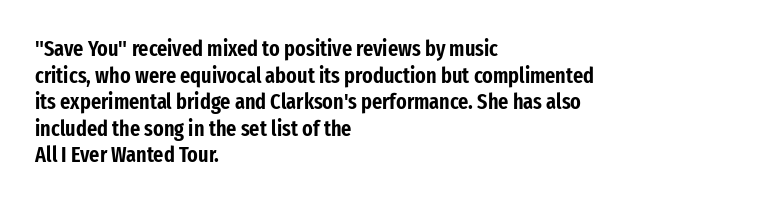
A student would call this left alignment; a typographer would say flush left, rag right. Nobody touched the tracking dial on this one. Tall strokes in this sample are plumb rather than angled. Descenders are the only things crossing below the line.
